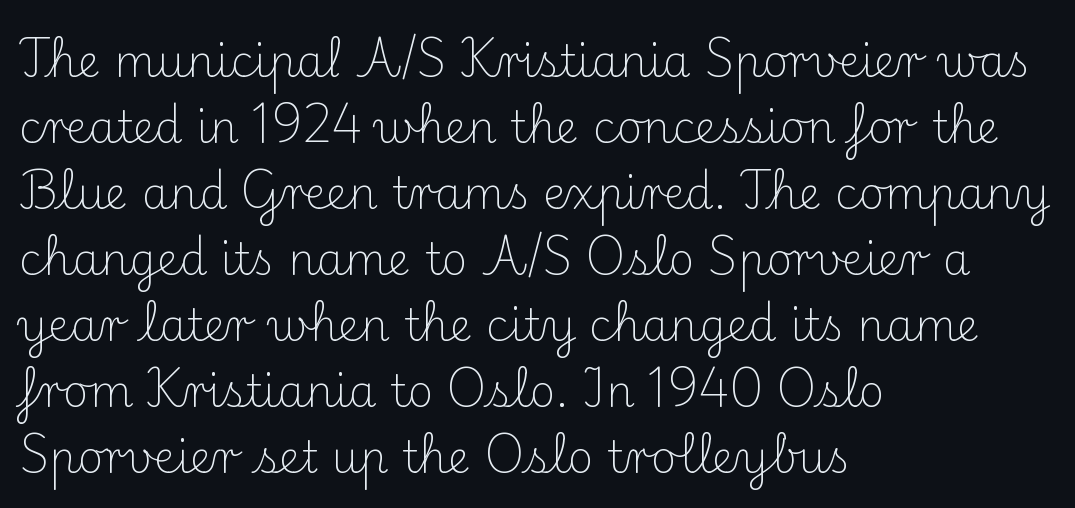
{"serif": "yes", "italic": "no", "bold": "no", "weight": "light", "width": "normal", "stroke_contrast": "medium", "x_height": "small", "monospaced": "no", "underline": "no", "align": "left", "line_spacing": "normal", "line_spacing_ratio": 1.5, "letter_spacing": "normal", "letter_spacing_em": 0.0, "glyph_px": 44}
